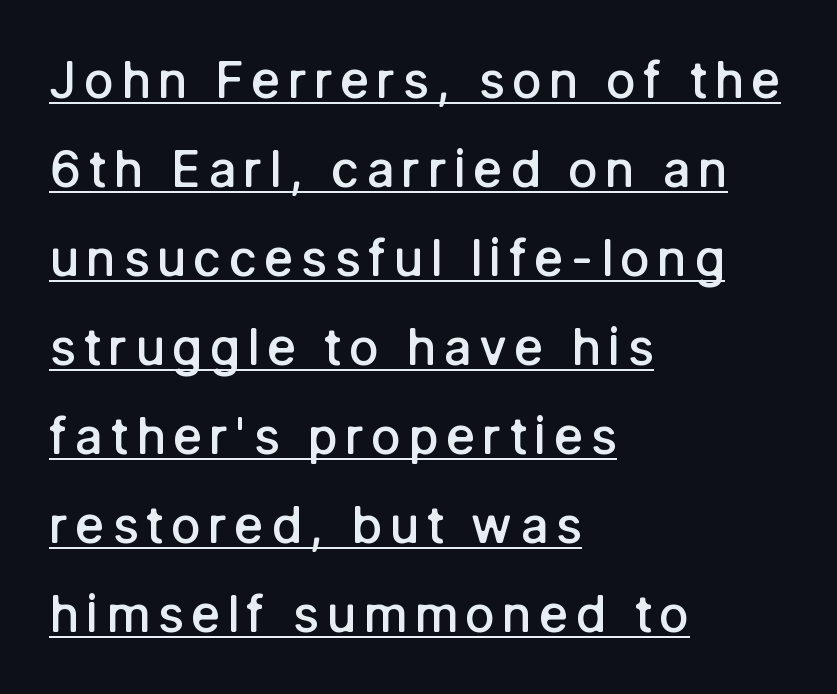
The image shows 50 px semibold sans-serif type, upright; set left-aligned, line spacing 1.78x, underlined; low stroke contrast and a medium x-height.
